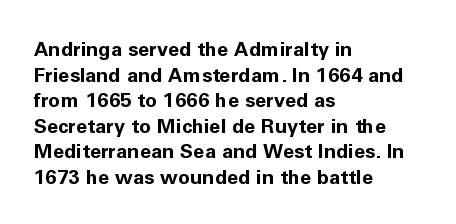
The image shows 20 px bold type, upright; set left-aligned, normal line spacing (1.28x), normal letter spacing, not underlined.
